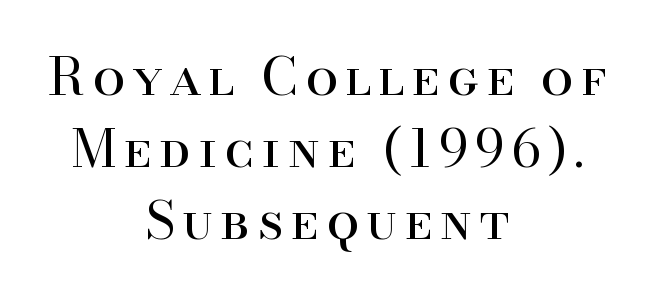
Leading: standard. Do the characters align in a grid? No, the font is proportional. Rule under the text: the space is simply empty. Is the type heavy? It reads as light-to-regular instead. Teacher's note: observe the equal gaps on both sides — that is centered alignment.
